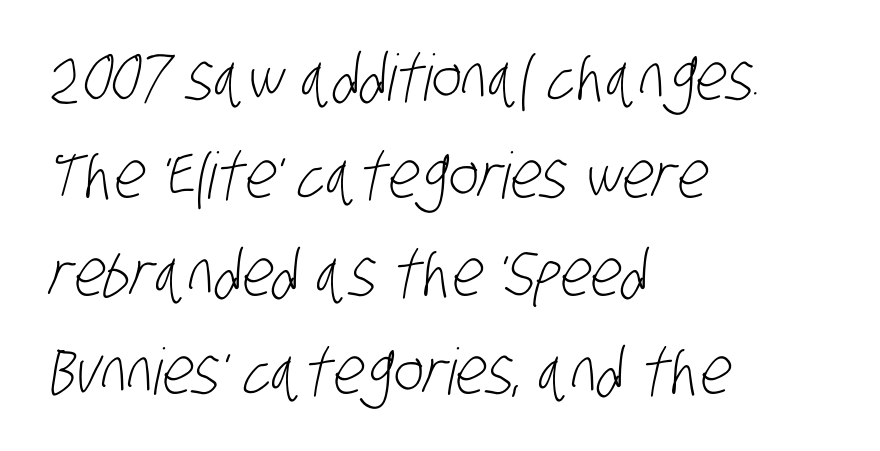
The image shows 64 px light, condensed sans-serif type; set left-aligned, normal line spacing (1.53x), normal letter spacing, not underlined; low stroke contrast and a large x-height.
